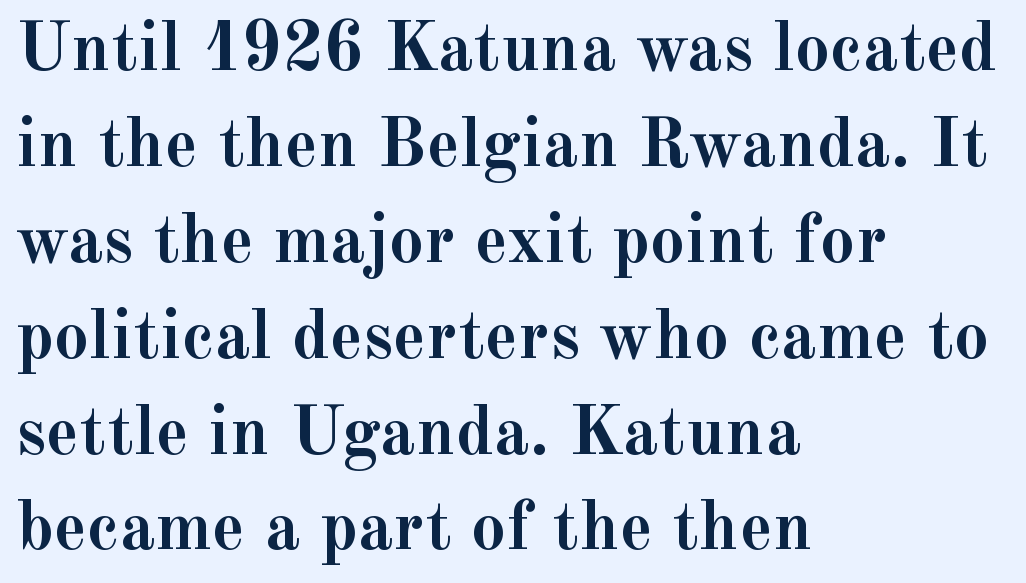
Q: Is the text bold? A: Yes.
Q: Is the text italic (slanted)? A: No, it is upright.
Q: Is the typeface a serif or a sans-serif typeface? A: Serif.
Q: Is the text underlined? A: No.
Q: How is the paragraph aligned? A: Left-aligned.
Q: Is the spacing between letters normal or unusually wide? A: Normal.
Q: Is the spacing between lines tight, normal or loose? A: Normal.
Q: Width (condensed, normal, or wide)? A: Normal.
Q: x-height? A: Small.
Q: Monospaced? A: No.
